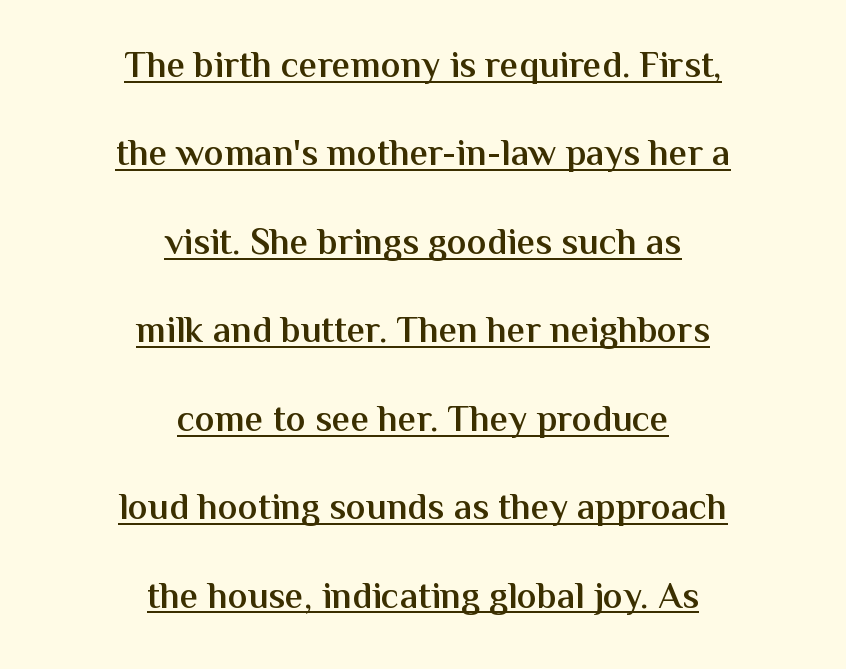
{"serif": "no", "italic": "no", "bold": "semi", "weight": "semibold", "width": "normal", "stroke_contrast": "medium", "x_height": "medium", "monospaced": "no", "underline": "yes", "align": "center", "line_spacing": "loose", "line_spacing_ratio": 2.39, "letter_spacing": "normal", "letter_spacing_em": 0.0, "glyph_px": 37}
